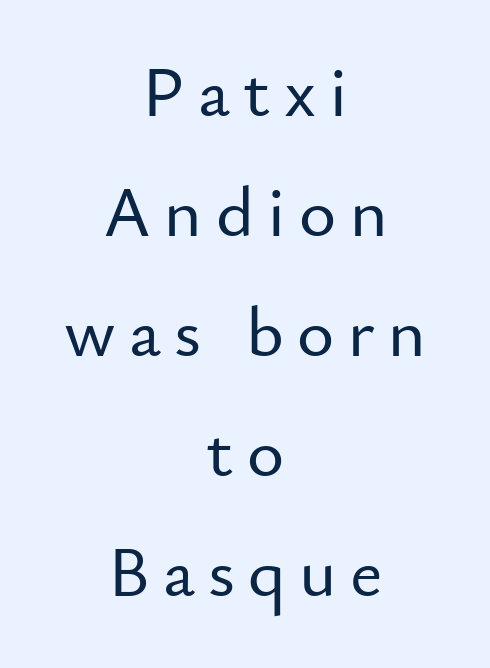
{"serif": "no", "italic": "no", "width": "normal", "stroke_contrast": "low", "x_height": "small", "monospaced": "no", "underline": "no", "align": "center", "line_spacing": "normal", "line_spacing_ratio": 1.69, "glyph_px": 71}
